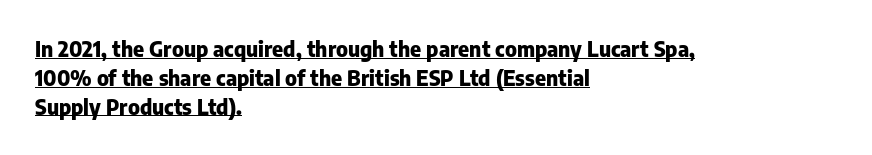
{"italic": "no", "bold": "yes", "underline": "yes", "align": "left", "line_spacing": "normal", "line_spacing_ratio": 1.37, "letter_spacing": "normal", "letter_spacing_em": 0.0, "glyph_px": 21}
